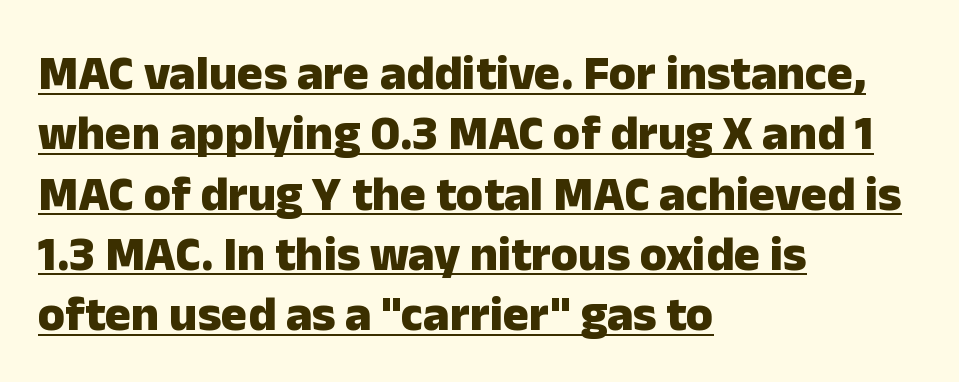
Q: Is the text bold? A: Yes.
Q: Is the text italic (slanted)? A: No, it is upright.
Q: Is the typeface a serif or a sans-serif typeface? A: Sans-serif.
Q: Is the text underlined? A: Yes.
Q: How is the paragraph aligned? A: Left-aligned.
Q: Is the spacing between letters normal or unusually wide? A: Normal.
Q: Width (condensed, normal, or wide)? A: Normal.
Q: Stroke contrast? A: Low.
Q: x-height? A: Medium.
Q: Monospaced? A: No.
